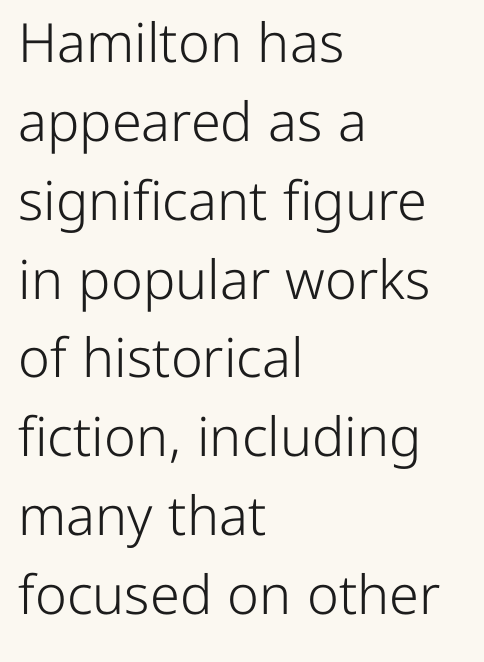
The image shows 54 px light sans-serif type, upright; set left-aligned, normal line spacing (1.46x), normal letter spacing, not underlined; low stroke contrast and a medium x-height.
